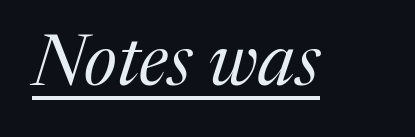
Q: Is the text bold? A: No.
Q: Is the text italic (slanted)? A: Yes, it leans right by about 17 degrees.
Q: Is the typeface a serif or a sans-serif typeface? A: Serif.
Q: Is the text underlined? A: Yes.
Q: Is the spacing between letters normal or unusually wide? A: Normal.
Q: Width (condensed, normal, or wide)? A: Normal.
Q: Stroke contrast? A: Medium.
Q: x-height? A: Medium.
Q: Monospaced? A: No.
